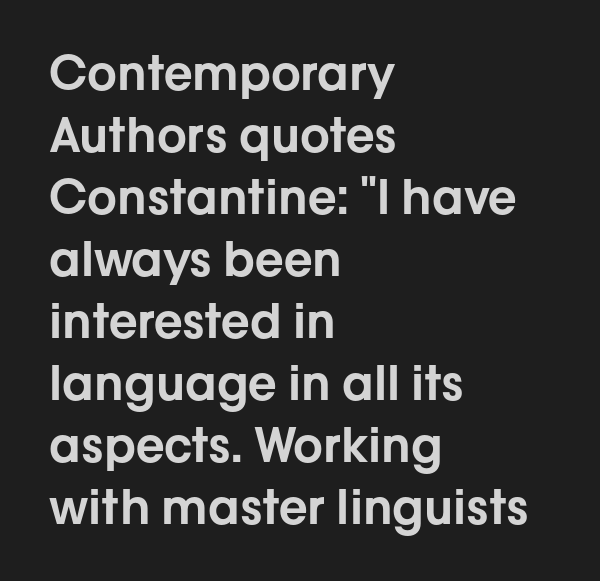
The image shows 47 px sans-serif type, upright; set left-aligned, normal line spacing (1.32x), normal letter spacing, not underlined; low stroke contrast and a medium x-height.
